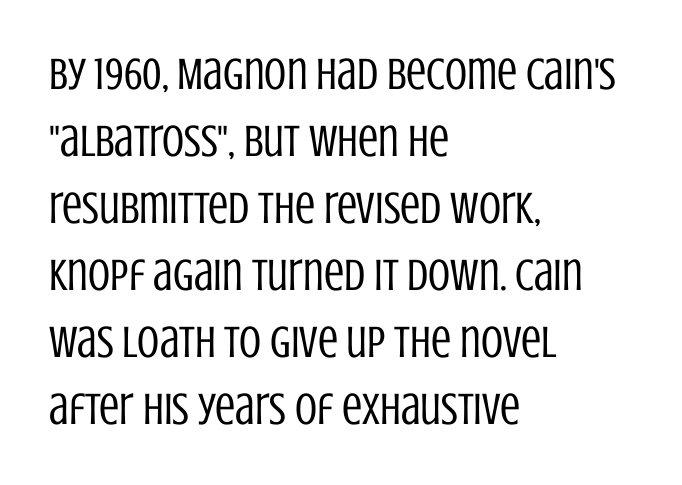
The image shows 45 px regular-weight, condensed sans-serif type, upright; set left-aligned, normal line spacing (1.49x), normal letter spacing, not underlined; low stroke contrast and a large x-height.
